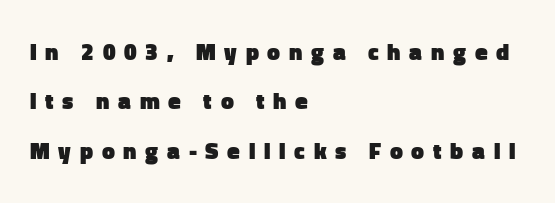
{"italic": "no", "bold": "yes", "underline": "no", "align": "left", "line_spacing": "loose", "line_spacing_ratio": 2.15, "letter_spacing": "wide", "letter_spacing_em": 0.38, "glyph_px": 23}
